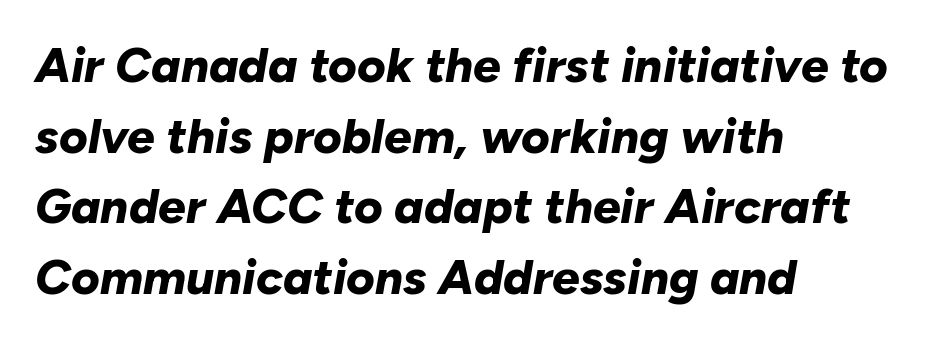
Q: Is the text bold? A: Yes.
Q: Is the text italic (slanted)? A: Yes, it leans right by about 10 degrees.
Q: Is the text underlined? A: No.
Q: How is the paragraph aligned? A: Left-aligned.
Q: Is the spacing between letters normal or unusually wide? A: Normal.
Q: Is the spacing between lines tight, normal or loose? A: Normal.
Q: Width (condensed, normal, or wide)? A: Normal.
Q: Stroke contrast? A: Low.
Q: x-height? A: Medium.
Q: Monospaced? A: No.
